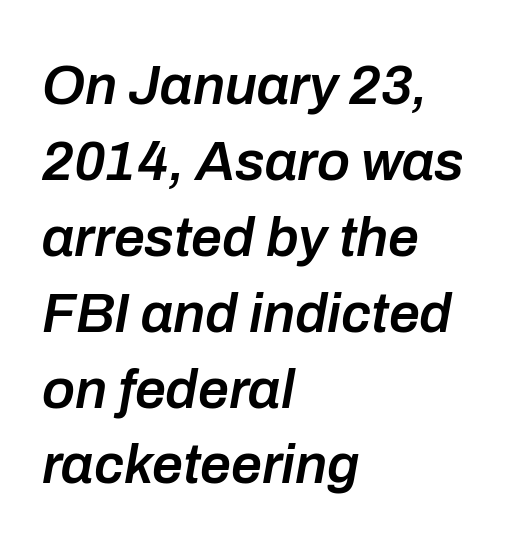
{"italic": "yes", "lean": "right", "slant_degrees": 10, "bold": "semi", "weight": "semibold", "width": "normal", "stroke_contrast": "low", "x_height": "medium", "monospaced": "no", "underline": "no", "align": "left", "line_spacing": "normal", "line_spacing_ratio": 1.38, "letter_spacing": "normal", "letter_spacing_em": 0.0, "glyph_px": 55}
